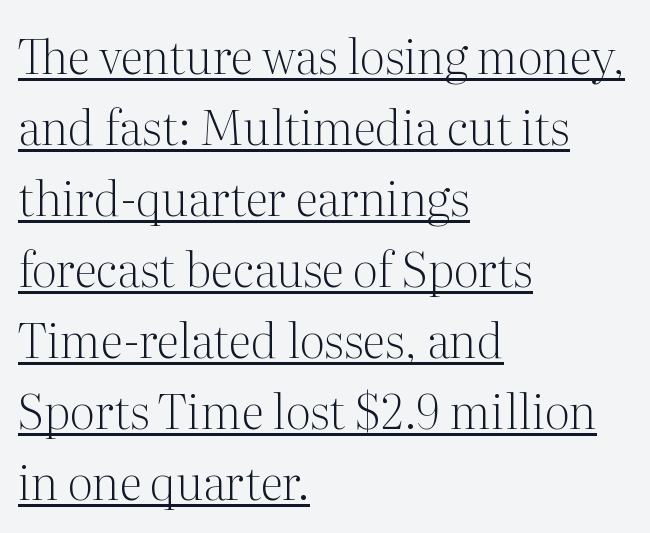
A continuous stroke trails under the words, as in a hyperlink. Stem width sits at or under what a default text font uses. In terms of letterspacing, this is plain default setting. Unlike italic type, these characters show no tilt at all. Every row of glyphs begins at an identical x-position on the left.
